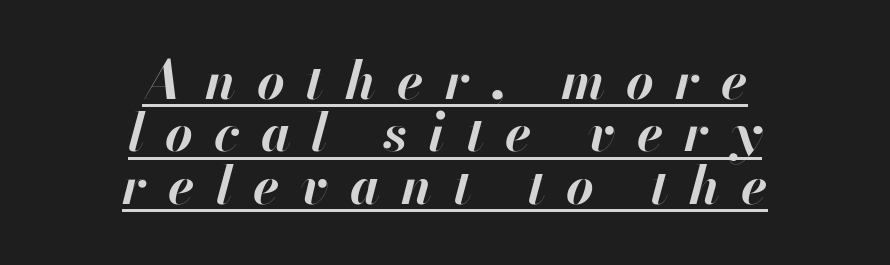
The image shows 53 px bold type, italic (leaning right); set centered, tight line spacing (0.99x), unusually wide letter spacing (+0.4 em), underlined; high stroke contrast and a small x-height.
